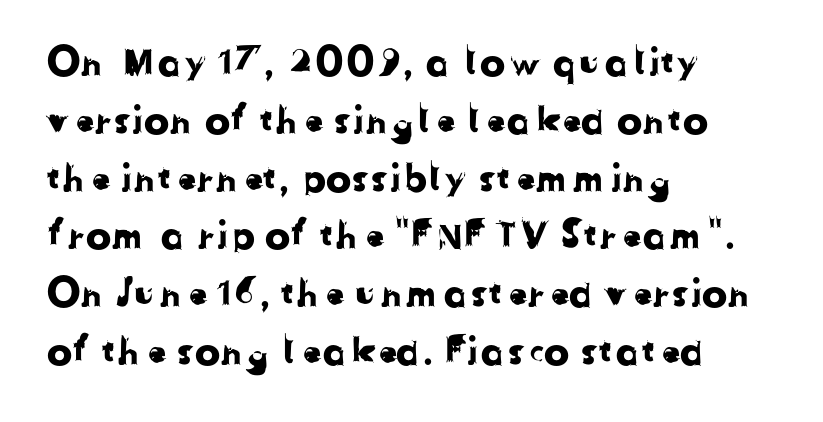
Students, note that the glyphs here touch the page at normal intervals. Letterform terminals end flat and unadorned throughout the passage. Whoever set this chose a conventional vertical rhythm. Notice how the passage keeps a crisp vertical edge on the left only. This sample has the flowing, uneven cadence of proportional lettering.
